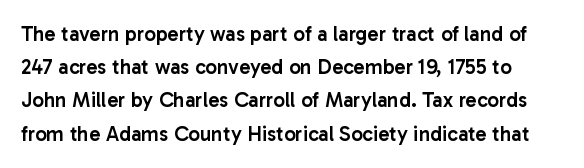
Quick note: underline off. Honestly, the row spacing looks completely unremarkable. Students, this is semibold: more ink than regular, less than bold. The passage shown has conventional tracking throughout. Posture: vertical.
